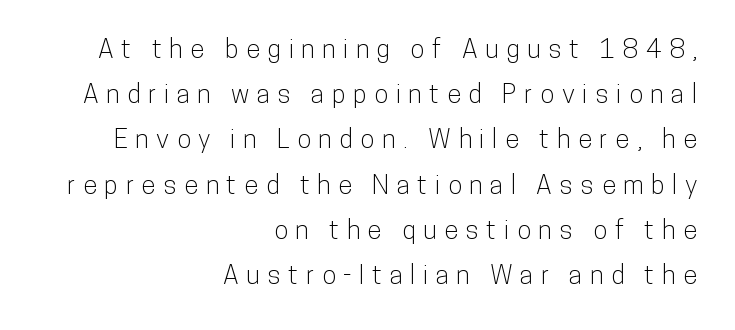
The image shows 26 px text type, upright; set right-aligned, line spacing 1.74x, unusually wide letter spacing (+0.29 em), not underlined.
